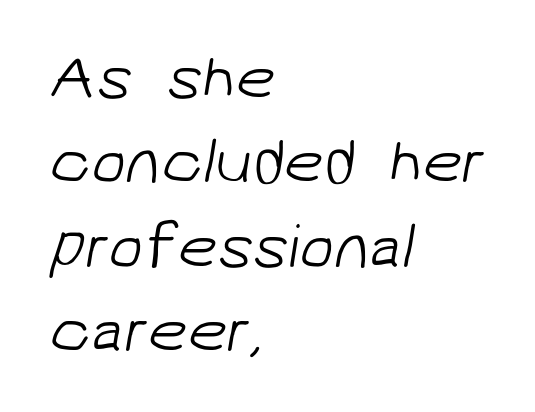
Q: Is the text bold? A: No.
Q: Is the typeface a serif or a sans-serif typeface? A: Sans-serif.
Q: Is the text underlined? A: No.
Q: How is the paragraph aligned? A: Left-aligned.
Q: Is the spacing between letters normal or unusually wide? A: Normal.
Q: Is the spacing between lines tight, normal or loose? A: Normal.
Q: Width (condensed, normal, or wide)? A: Normal.
Q: Stroke contrast? A: Low.
Q: x-height? A: Medium.
Q: Monospaced? A: No.
